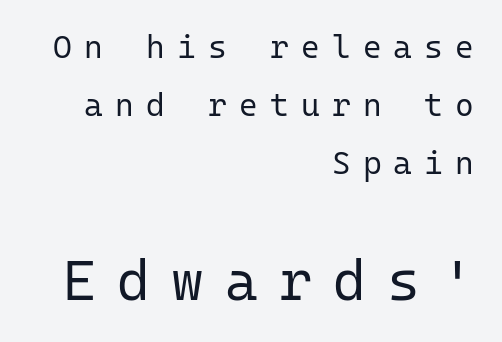
{"serif": "no", "italic": "no", "bold": "no", "weight": "regular", "width": "normal", "stroke_contrast": "low", "x_height": "medium", "monospaced": "yes", "underline": "no", "align": "right", "line_spacing_ratio": 1.82, "letter_spacing": "wide", "letter_spacing_em": 0.38, "larger_block": "second", "size_ratio": 1.75, "glyph_px": 56}
